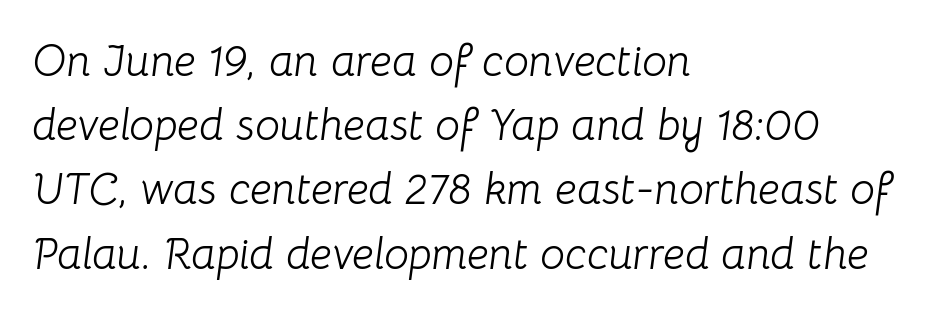
Evenly set lines give the paragraph a standard silhouette. The type is set solid horizontally, with unmodified tracking. This sample is left-justified, so line endings fall wherever the words run out. You could not count columns in this text — the font is proportionally spaced. Rule under the text: the space is simply empty. Style check: oblique.
